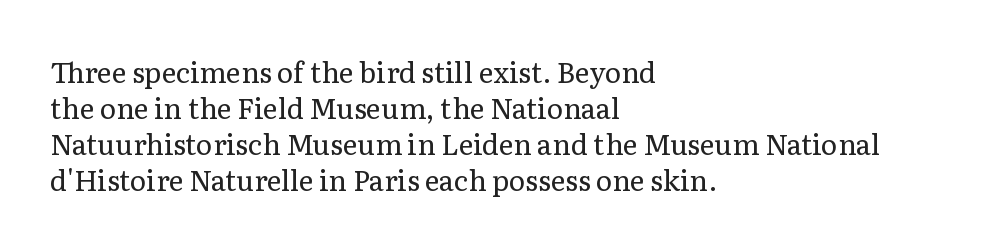
The image shows 28 px regular-weight serif type, upright; set left-aligned, normal line spacing (1.28x), normal letter spacing, not underlined; low stroke contrast and a medium x-height.
